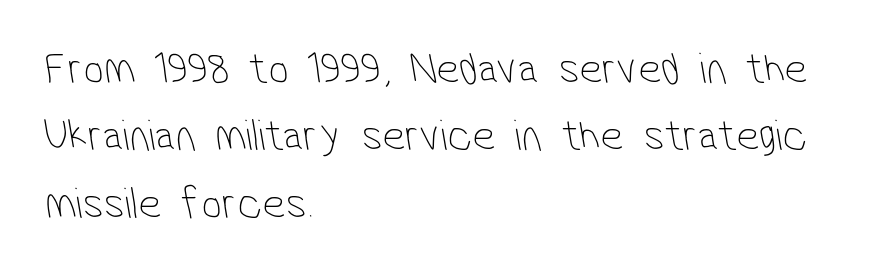
{"serif": "no", "bold": "no", "weight": "thin", "width": "condensed", "stroke_contrast": "low", "x_height": "medium", "monospaced": "no", "underline": "no", "align": "left", "line_spacing": "normal", "line_spacing_ratio": 1.5, "letter_spacing": "normal", "letter_spacing_em": 0.0, "glyph_px": 45}
